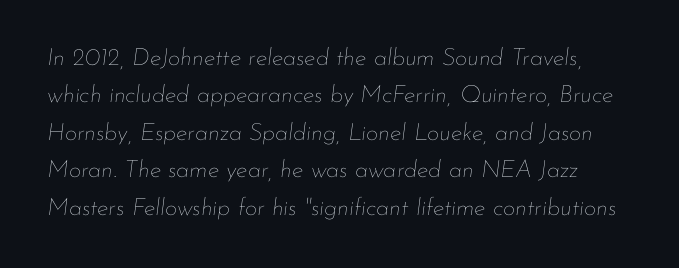
Heft: none added — not bold. The foot of each line stays bare and open. The font's italic variant was chosen for this text. The gaps between neighbouring characters are ordinary and unremarkable. Quick note: interline space is typical.
